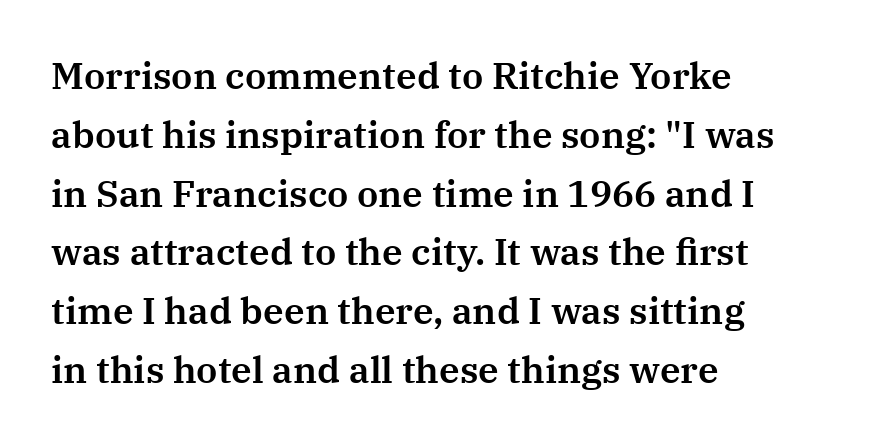
Compared with typical body copy, the letter spacing here is the same. The axis of the letterforms is exactly vertical. The rendering uses a moderate line-height, typical for paragraphs. The words here are not underlined. Letterform terminals end in serifs throughout the passage. Reading down the block, your eye returns to a fixed left position each line.
